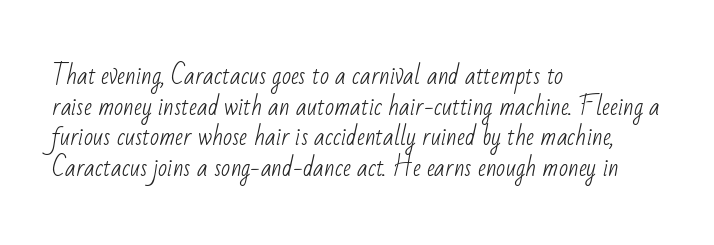
{"bold": "no", "underline": "no", "align": "left", "line_spacing": "normal", "line_spacing_ratio": 1.28, "letter_spacing": "normal", "letter_spacing_em": 0.0, "glyph_px": 24}
